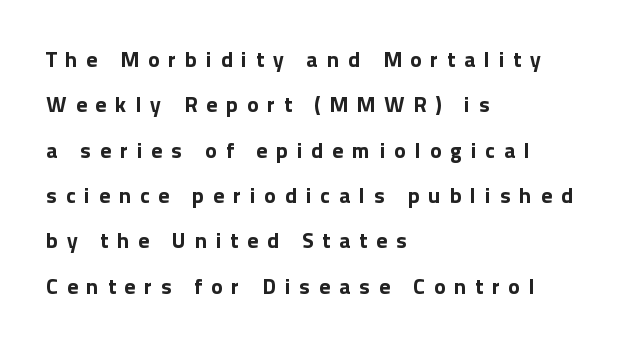
{"italic": "no", "bold": "yes", "underline": "no", "align": "left", "line_spacing": "loose", "line_spacing_ratio": 2.06, "letter_spacing": "wide", "letter_spacing_em": 0.4, "glyph_px": 22}
